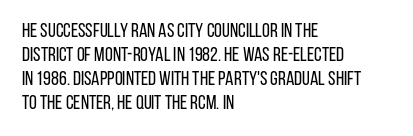
The image shows 20 px text type, upright; set left-aligned, line spacing 1.2x, normal letter spacing, not underlined.
